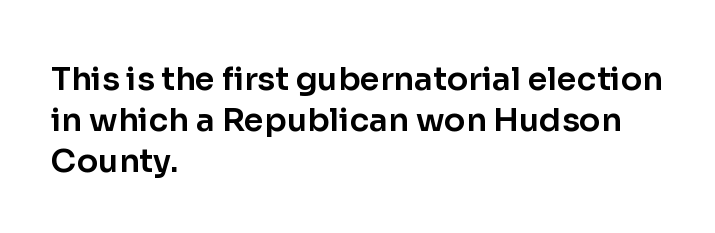
{"serif": "no", "italic": "no", "width": "normal", "stroke_contrast": "low", "x_height": "medium", "monospaced": "no", "underline": "no", "align": "left", "line_spacing": "normal", "line_spacing_ratio": 1.28, "letter_spacing": "normal", "letter_spacing_em": 0.0, "glyph_px": 32}
